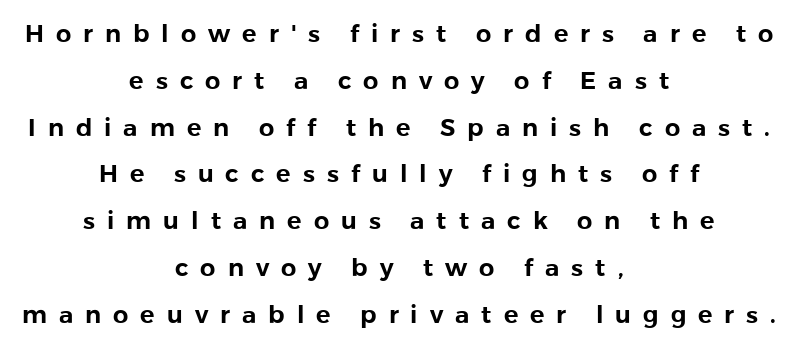
Q: Is the text italic (slanted)? A: No, it is upright.
Q: Is the text underlined? A: No.
Q: How is the paragraph aligned? A: Centered.
Q: Is the spacing between letters normal or unusually wide? A: Unusually wide.
Q: Is the spacing between lines tight, normal or loose? A: Loose.
